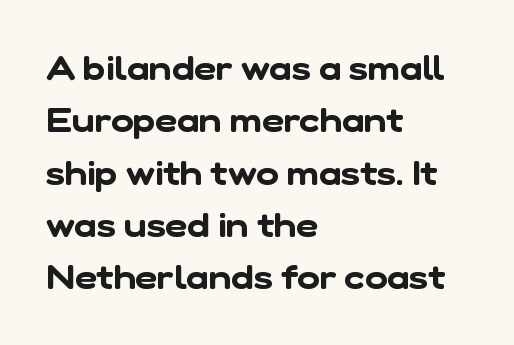
Q: Is the typeface a serif or a sans-serif typeface? A: Sans-serif.
Q: Is the text underlined? A: No.
Q: How is the paragraph aligned? A: Left-aligned.
Q: Is the spacing between letters normal or unusually wide? A: Normal.
Q: Is the spacing between lines tight, normal or loose? A: Normal.
Q: Width (condensed, normal, or wide)? A: Normal.
Q: Stroke contrast? A: Low.
Q: x-height? A: Medium.
Q: Monospaced? A: No.
